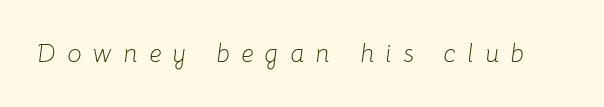
{"italic": "yes", "lean": "right", "slant_degrees": 8, "bold": "no", "underline": "no", "letter_spacing": "wide", "letter_spacing_em": 0.47, "glyph_px": 25}
